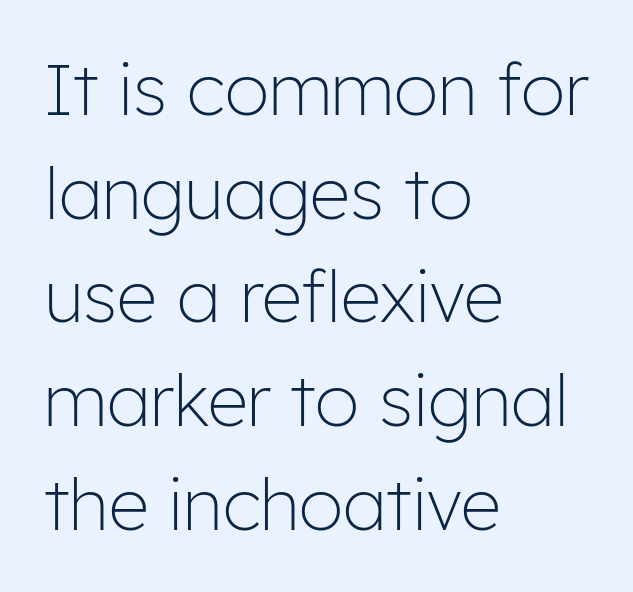
Q: Is the text bold? A: No.
Q: Is the text italic (slanted)? A: No, it is upright.
Q: Is the typeface a serif or a sans-serif typeface? A: Sans-serif.
Q: Is the text underlined? A: No.
Q: How is the paragraph aligned? A: Left-aligned.
Q: Is the spacing between letters normal or unusually wide? A: Normal.
Q: Is the spacing between lines tight, normal or loose? A: Normal.
Q: Width (condensed, normal, or wide)? A: Normal.
Q: Stroke contrast? A: Low.
Q: x-height? A: Medium.
Q: Monospaced? A: No.
